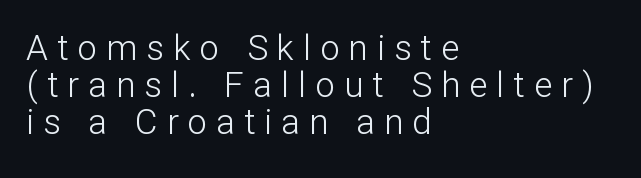
Q: Is the text bold? A: No.
Q: Is the text italic (slanted)? A: No, it is upright.
Q: Is the typeface a serif or a sans-serif typeface? A: Sans-serif.
Q: Is the text underlined? A: No.
Q: How is the paragraph aligned? A: Left-aligned.
Q: Is the spacing between letters normal or unusually wide? A: Unusually wide.
Q: Is the spacing between lines tight, normal or loose? A: Tight.
Q: Width (condensed, normal, or wide)? A: Normal.
Q: Stroke contrast? A: Low.
Q: x-height? A: Medium.
Q: Monospaced? A: No.
